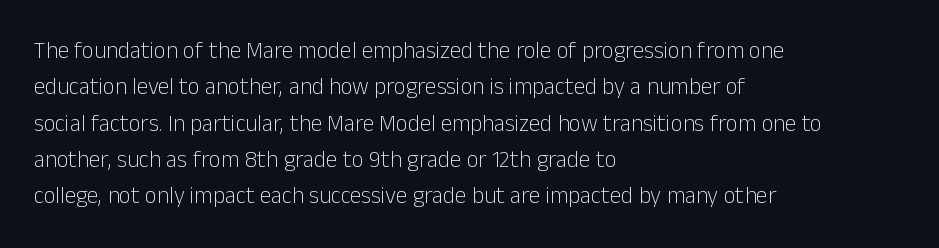
Compared with typical paragraphs, the rows here are spaced about the same. The letterforms sit at book weight or below. Ascenders rise straight up at ninety degrees. The lines are quadded left. Check the space under the baseline: it is left empty. Tracking value appears to be zero — textbook default spacing.
